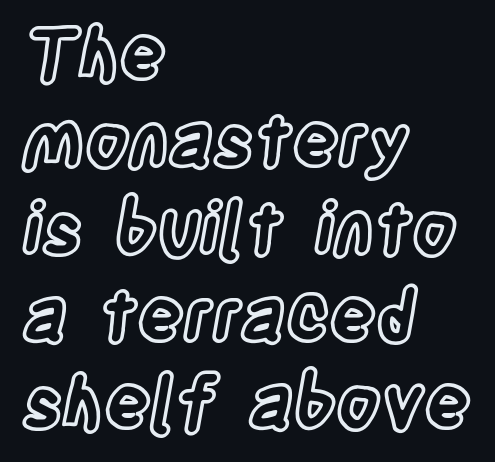
The image shows 71 px condensed type; set left-aligned, line spacing 1.23x, normal letter spacing, not underlined; a large x-height.
